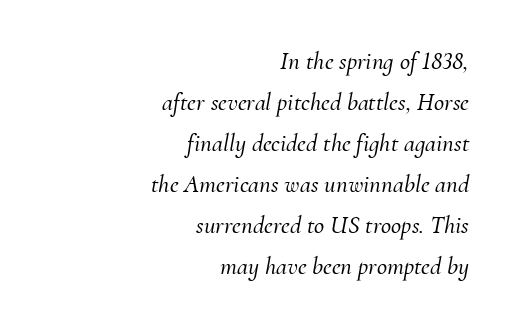
{"italic": "yes", "lean": "right", "slant_degrees": 10, "underline": "no", "align": "right", "line_spacing": "normal", "line_spacing_ratio": 1.64, "letter_spacing": "normal", "letter_spacing_em": 0.0, "glyph_px": 25}
